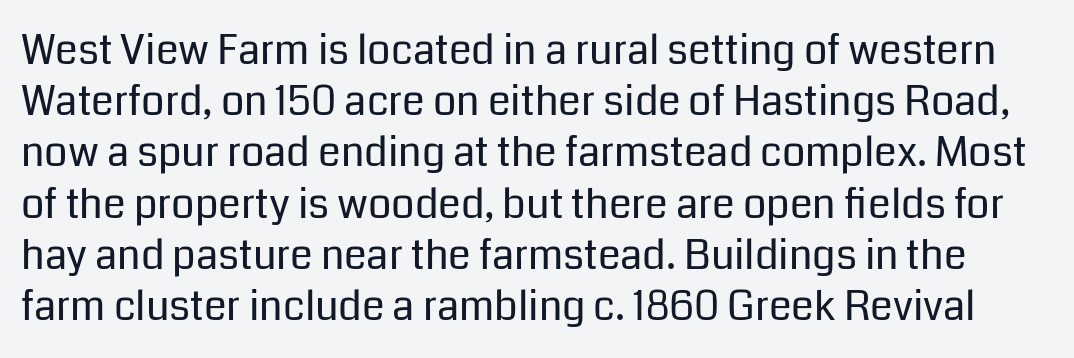
Q: Is the text bold? A: No.
Q: Is the text italic (slanted)? A: No, it is upright.
Q: Is the typeface a serif or a sans-serif typeface? A: Sans-serif.
Q: Is the text underlined? A: No.
Q: Is the spacing between letters normal or unusually wide? A: Normal.
Q: Is the spacing between lines tight, normal or loose? A: Normal.
Q: Width (condensed, normal, or wide)? A: Normal.
Q: Stroke contrast? A: Low.
Q: x-height? A: Medium.
Q: Monospaced? A: No.
